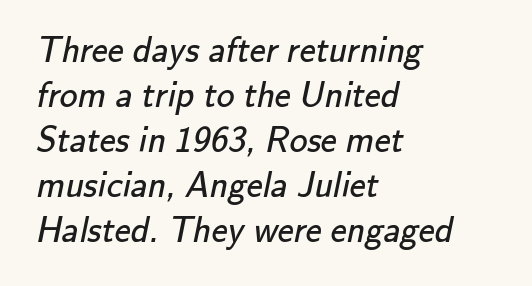
Alignment: flush left. Rule under the text: the space is simply empty. Note the varied advance widths — an 'i' is clearly narrower than an 'm'. Each letter's strokes conclude bluntly, with no projecting serifs.
